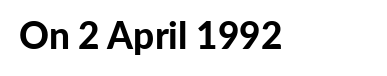
The image shows 37 px bold sans-serif type, upright; set normal letter spacing, not underlined; low stroke contrast and a medium x-height.
